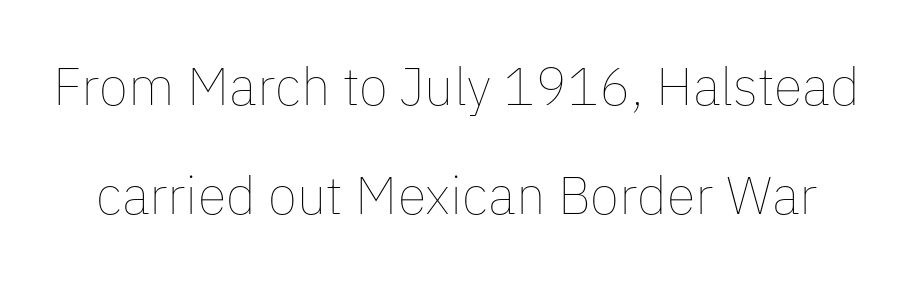
Q: Is the text bold? A: No.
Q: Is the text italic (slanted)? A: No, it is upright.
Q: Is the text underlined? A: No.
Q: Is the spacing between letters normal or unusually wide? A: Normal.
Q: Is the spacing between lines tight, normal or loose? A: Loose.
Q: Width (condensed, normal, or wide)? A: Normal.
Q: Stroke contrast? A: Low.
Q: x-height? A: Medium.
Q: Monospaced? A: No.
